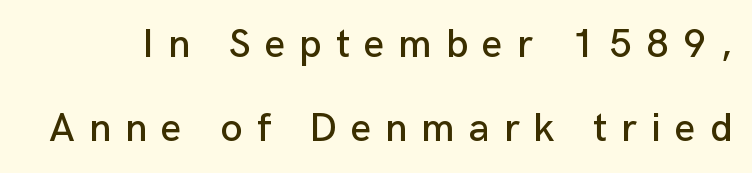
{"serif": "no", "italic": "no", "width": "normal", "stroke_contrast": "low", "x_height": "medium", "monospaced": "no", "underline": "no", "line_spacing": "loose", "line_spacing_ratio": 2.1, "letter_spacing": "wide", "letter_spacing_em": 0.35, "glyph_px": 40}
